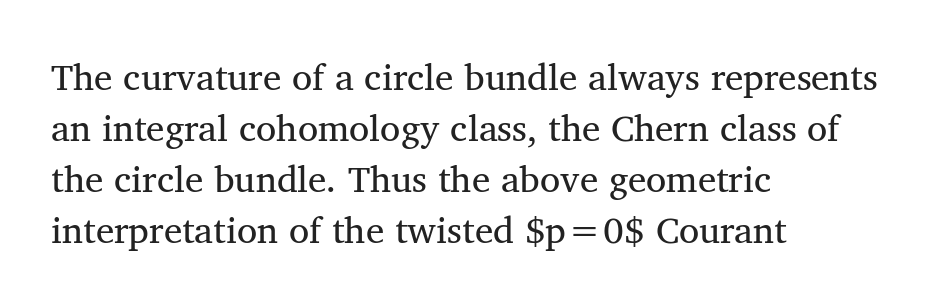
{"serif": "yes", "bold": "no", "weight": "regular", "width": "normal", "stroke_contrast": "medium", "x_height": "medium", "monospaced": "no", "underline": "no", "align": "left", "line_spacing": "normal", "line_spacing_ratio": 1.38, "letter_spacing": "normal", "letter_spacing_em": 0.0, "glyph_px": 37}
